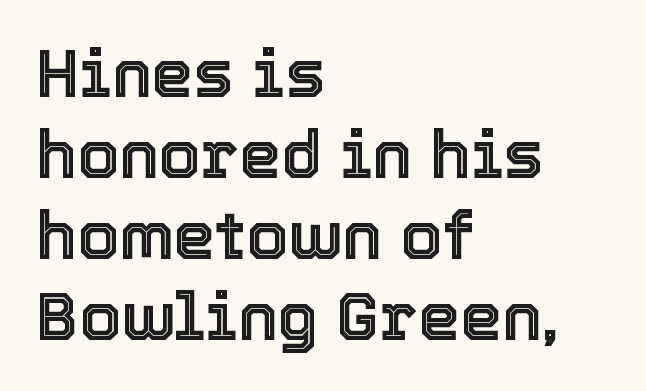
The image shows 67 px text type, upright; set left-aligned, line spacing 1.21x, normal letter spacing, not underlined; a medium x-height.
